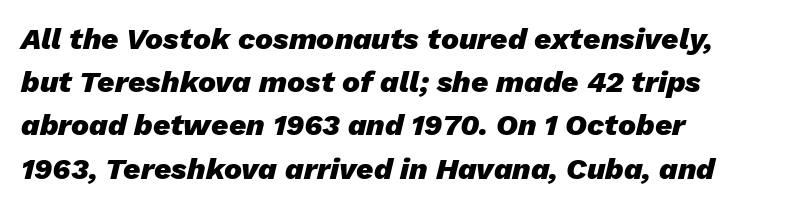
{"italic": "yes", "lean": "right", "slant_degrees": 13, "bold": "yes", "weight": "heavy", "width": "normal", "stroke_contrast": "low", "x_height": "medium", "monospaced": "no", "underline": "no", "align": "left", "line_spacing": "normal", "line_spacing_ratio": 1.44, "letter_spacing": "normal", "letter_spacing_em": 0.0, "glyph_px": 30}
